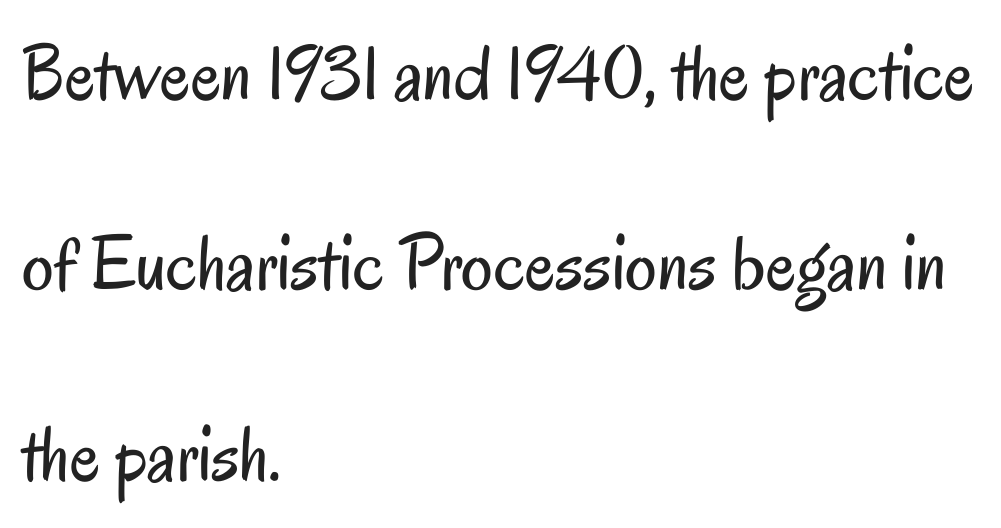
Q: Is the text bold? A: No.
Q: Is the text italic (slanted)? A: No, it is upright.
Q: Is the typeface a serif or a sans-serif typeface? A: Sans-serif.
Q: Is the text underlined? A: No.
Q: How is the paragraph aligned? A: Left-aligned.
Q: Is the spacing between letters normal or unusually wide? A: Normal.
Q: Is the spacing between lines tight, normal or loose? A: Loose.
Q: Width (condensed, normal, or wide)? A: Condensed.
Q: Stroke contrast? A: Low.
Q: x-height? A: Small.
Q: Monospaced? A: No.
